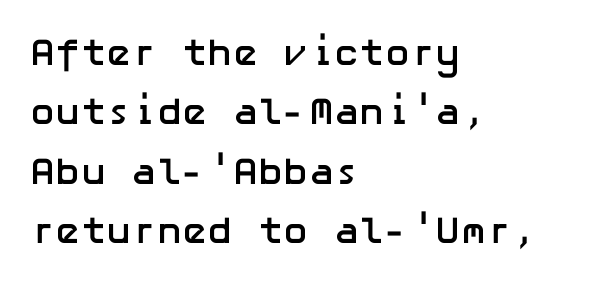
The image shows 38 px semibold sans-serif type, upright; set left-aligned, normal line spacing (1.56x), normal letter spacing, not underlined; low stroke contrast and a medium x-height.
